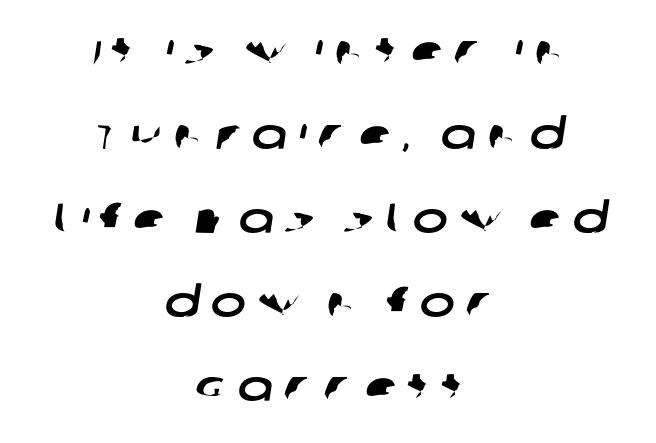
The image shows 42 px wide sans-serif type; set centered, loose line spacing (2.0x), unusually wide letter spacing (+0.27 em), not underlined; low stroke contrast and a large x-height.
